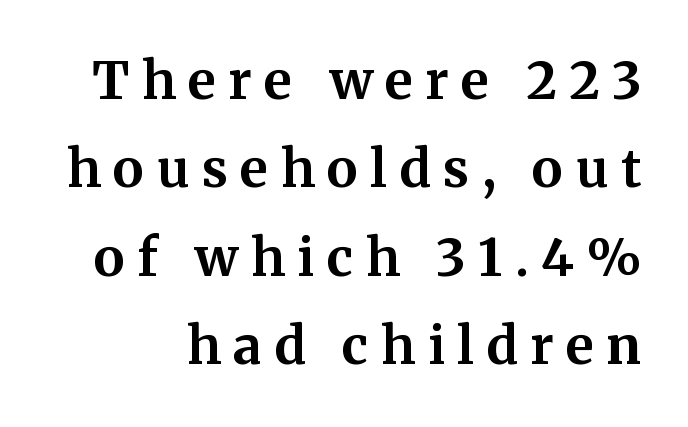
Q: Is the text bold? A: Yes.
Q: Is the text italic (slanted)? A: No, it is upright.
Q: Is the typeface a serif or a sans-serif typeface? A: Serif.
Q: Is the text underlined? A: No.
Q: Is the spacing between letters normal or unusually wide? A: Unusually wide.
Q: Is the spacing between lines tight, normal or loose? A: Normal.
Q: Width (condensed, normal, or wide)? A: Normal.
Q: Stroke contrast? A: Medium.
Q: x-height? A: Medium.
Q: Monospaced? A: No.
